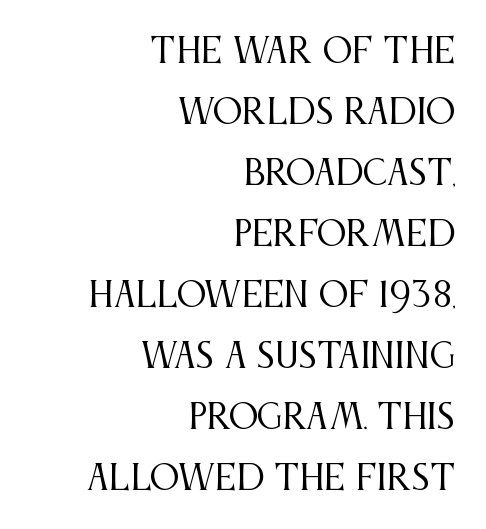
The image shows 33 px regular-weight, condensed serif type, upright; set right-aligned, line spacing 1.85x, normal letter spacing, not underlined; medium stroke contrast and a large x-height.
